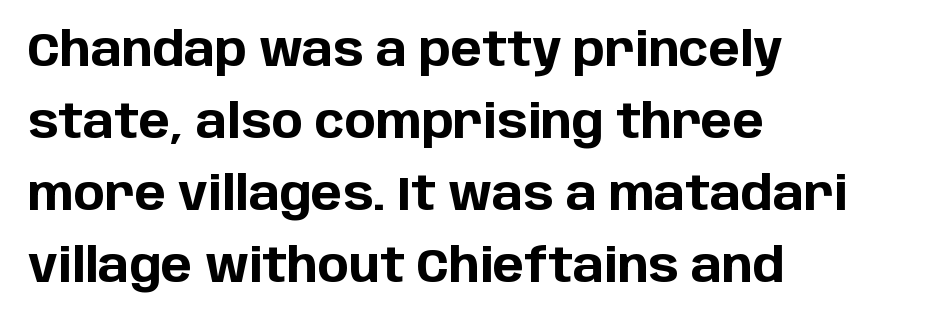
The image shows 47 px bold sans-serif type, upright; set left-aligned, normal line spacing (1.53x), normal letter spacing, not underlined; low stroke contrast and a large x-height.
